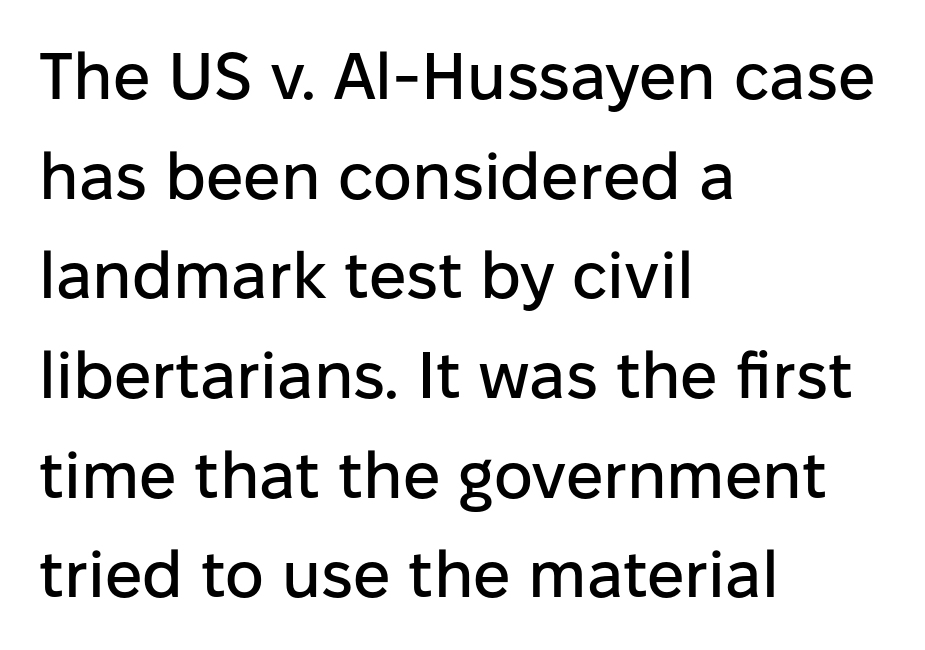
Q: Is the text italic (slanted)? A: No, it is upright.
Q: Is the typeface a serif or a sans-serif typeface? A: Sans-serif.
Q: Is the text underlined? A: No.
Q: How is the paragraph aligned? A: Left-aligned.
Q: Is the spacing between letters normal or unusually wide? A: Normal.
Q: Is the spacing between lines tight, normal or loose? A: Normal.
Q: Width (condensed, normal, or wide)? A: Normal.
Q: Stroke contrast? A: Low.
Q: x-height? A: Medium.
Q: Monospaced? A: No.
